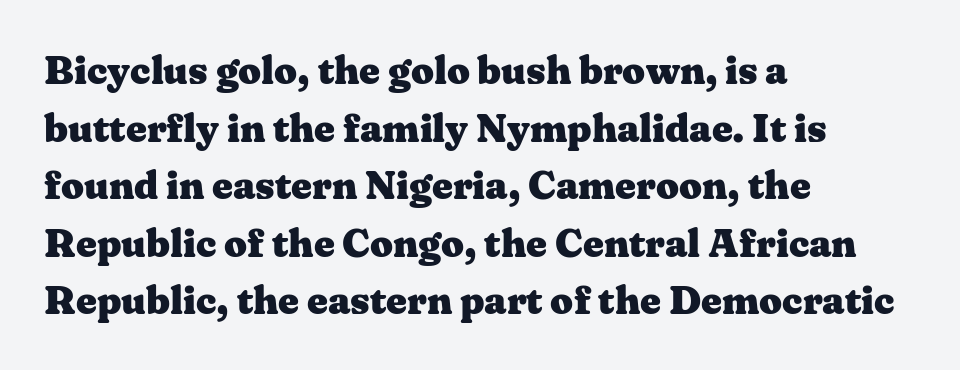
Q: Is the text bold? A: Yes.
Q: Is the text italic (slanted)? A: No, it is upright.
Q: Is the typeface a serif or a sans-serif typeface? A: Serif.
Q: Is the text underlined? A: No.
Q: How is the paragraph aligned? A: Left-aligned.
Q: Is the spacing between letters normal or unusually wide? A: Normal.
Q: Is the spacing between lines tight, normal or loose? A: Normal.
Q: Width (condensed, normal, or wide)? A: Wide.
Q: Stroke contrast? A: Medium.
Q: x-height? A: Medium.
Q: Monospaced? A: No.
